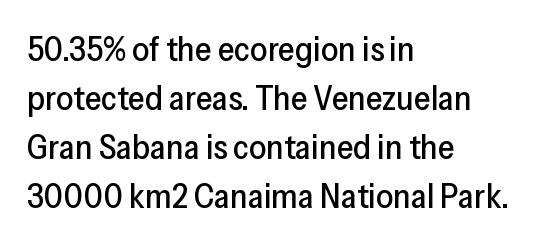
Q: Is the text italic (slanted)? A: No, it is upright.
Q: Is the typeface a serif or a sans-serif typeface? A: Sans-serif.
Q: Is the text underlined? A: No.
Q: How is the paragraph aligned? A: Left-aligned.
Q: Is the spacing between letters normal or unusually wide? A: Normal.
Q: Is the spacing between lines tight, normal or loose? A: Normal.
Q: Width (condensed, normal, or wide)? A: Normal.
Q: Stroke contrast? A: Low.
Q: x-height? A: Medium.
Q: Monospaced? A: No.
